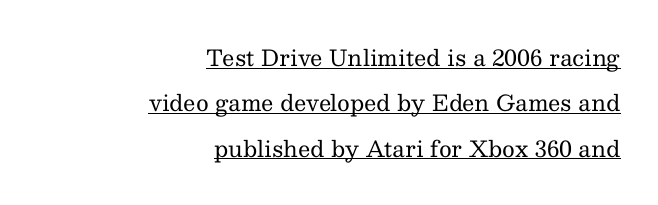
The font is comparable to plain body text, perhaps lighter. The rendering keeps characters at their native spacing. The lines in this sample share a right terminus and differ only in where they begin. Every word sits above its own underline.
